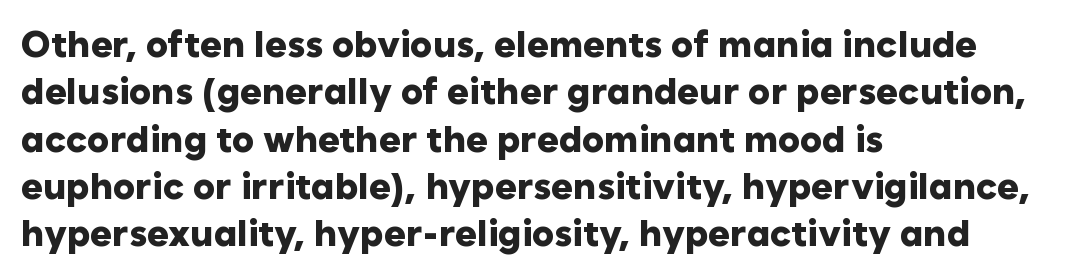
Q: Is the text bold? A: Yes.
Q: Is the text italic (slanted)? A: No, it is upright.
Q: Is the typeface a serif or a sans-serif typeface? A: Sans-serif.
Q: Is the text underlined? A: No.
Q: How is the paragraph aligned? A: Left-aligned.
Q: Is the spacing between letters normal or unusually wide? A: Normal.
Q: Is the spacing between lines tight, normal or loose? A: Normal.
Q: Width (condensed, normal, or wide)? A: Normal.
Q: Stroke contrast? A: Low.
Q: x-height? A: Medium.
Q: Monospaced? A: No.
